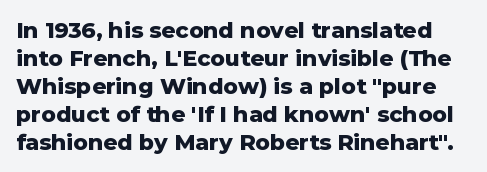
The font is running at its bold setting. Characters remain perfectly vertical along every line. Baseline-to-baseline distance is the conventional proportion of letter height. Nobody drew a line under any word here. What stands out about the letter spacing? Nothing — it is the standard amount.
